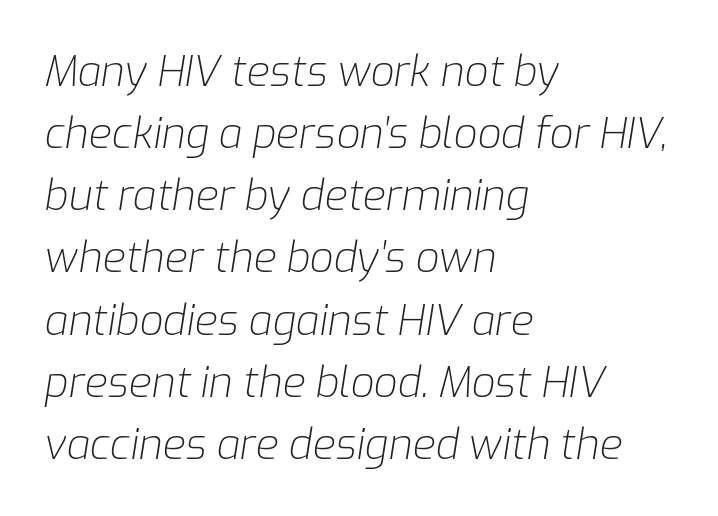
The image shows 42 px light type, italic (leaning right); set left-aligned, normal line spacing (1.48x), normal letter spacing, not underlined; low stroke contrast and a medium x-height.
